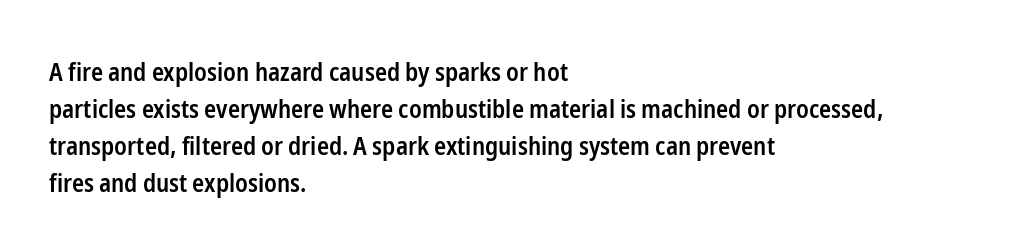
Q: Is the text bold? A: Semi-bold.
Q: Is the text italic (slanted)? A: No, it is upright.
Q: Is the text underlined? A: No.
Q: How is the paragraph aligned? A: Left-aligned.
Q: Is the spacing between letters normal or unusually wide? A: Normal.
Q: Is the spacing between lines tight, normal or loose? A: Normal.
